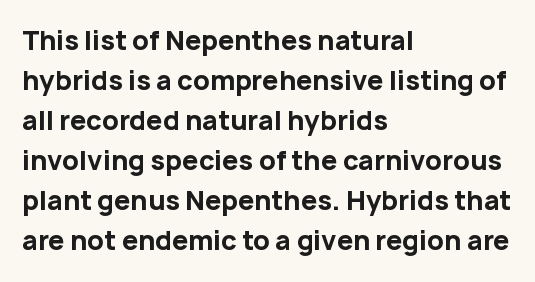
The letterforms sit shoulder to shoulder at normal distance. If you measured baseline to baseline, you'd find a middling distance. The specimen omits any rule beneath the text block's lines. These lines stack with their left ends in a neat column.
